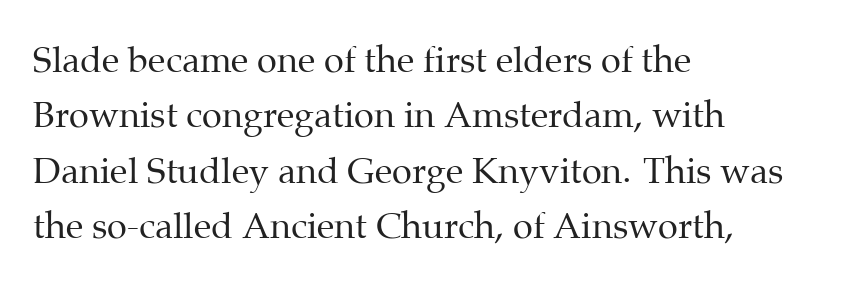
The weight would be labelled regular, book, light, or lighter still. Caption: multi-line text, flush left, ragged right. Honestly, the row spacing looks completely unremarkable. The baseline area is clear. Unlike a clean sans, this face finishes its strokes with serifs.
